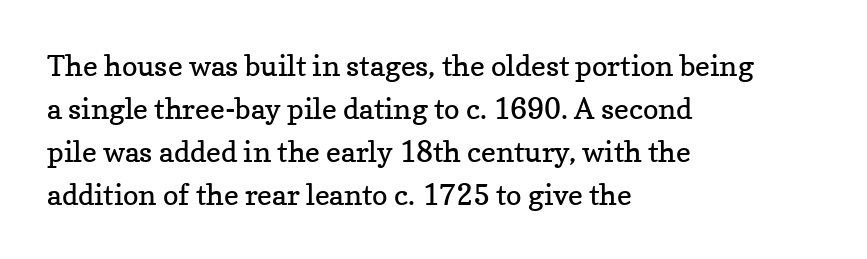
{"serif": "yes", "italic": "no", "bold": "no", "weight": "regular", "width": "normal", "stroke_contrast": "low", "x_height": "medium", "monospaced": "no", "underline": "no", "align": "left", "line_spacing": "normal", "line_spacing_ratio": 1.48, "letter_spacing": "normal", "letter_spacing_em": 0.0, "glyph_px": 29}
